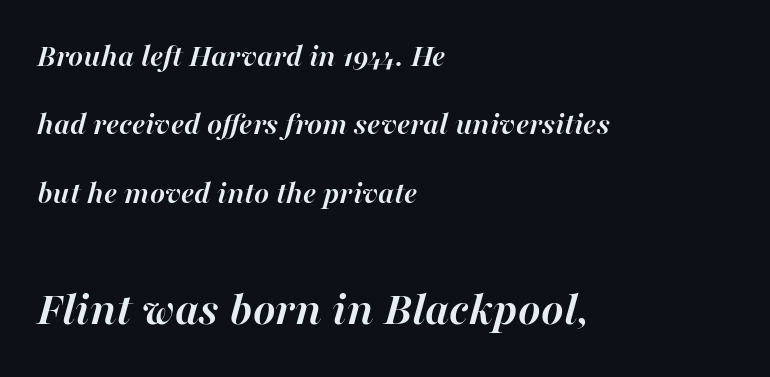
Notice how thick the strokes are: this is what a full bold looks like. Interline gaps are noticeably wide in this sample. Is this a fixed-width face? No — the glyphs have proportional, varying widths. Which margin do the lines hug? The left one — the right edge is uneven.
